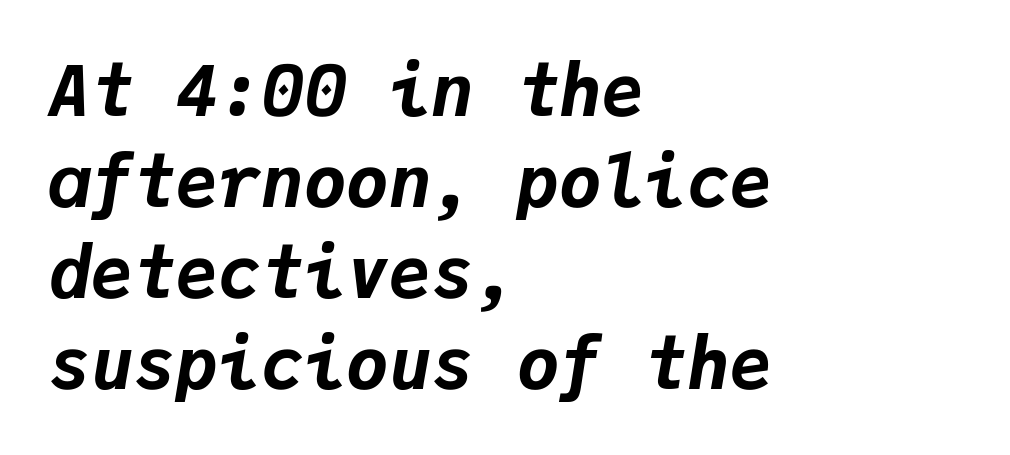
Characters follow at the spacing the type designer built in. Descenders are the only things crossing below the line. The specimen reads as italic at a glance. This sample has the even, mechanical cadence of fixed-width lettering. The paragraph has a hard left edge and a soft right edge. The face used here has the dense, thick strokes of a bold.
